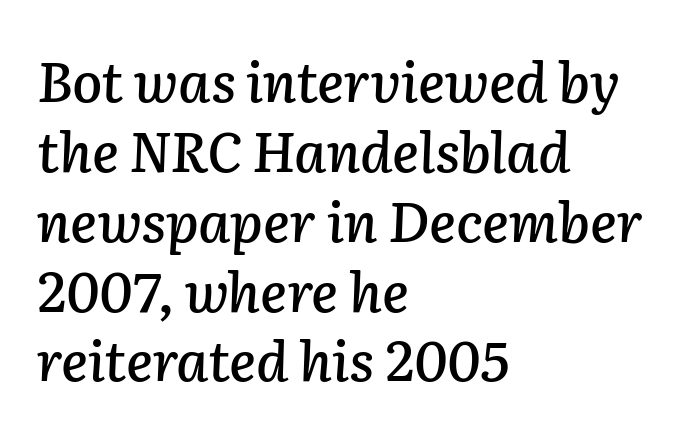
One-word summary of the alignment: left. Students, observe: this is what conventionally led text looks like. Does extra space separate the letters? No, they use regular spacing. Do the characters align in a grid? No, the font is proportional. Glance below the letters and you will spot only blank space.
